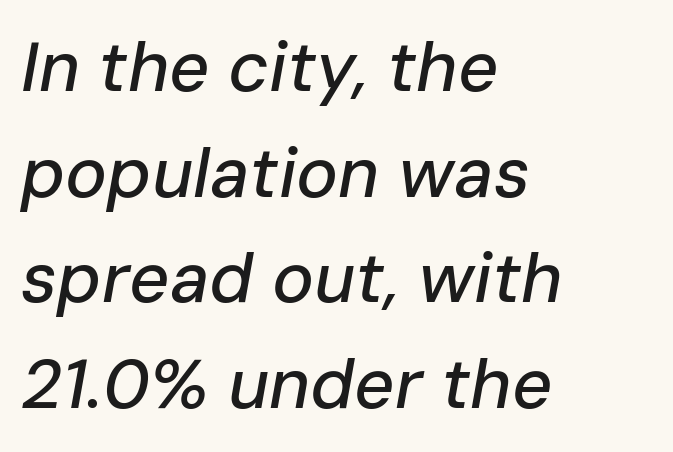
The image shows 70 px text type, italic (leaning right); set left-aligned, normal line spacing (1.51x), normal letter spacing, not underlined; low stroke contrast and a medium x-height.
